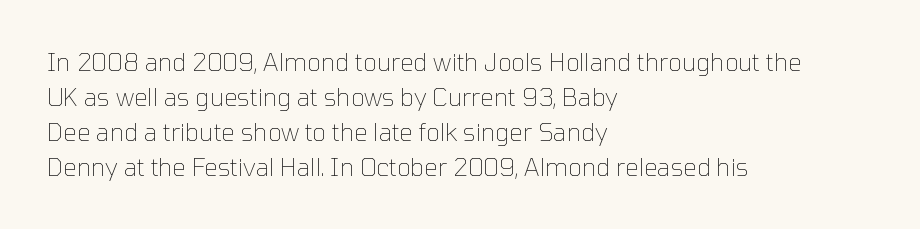
The image shows 24 px text type, upright; set left-aligned, normal line spacing (1.46x), normal letter spacing, not underlined.
